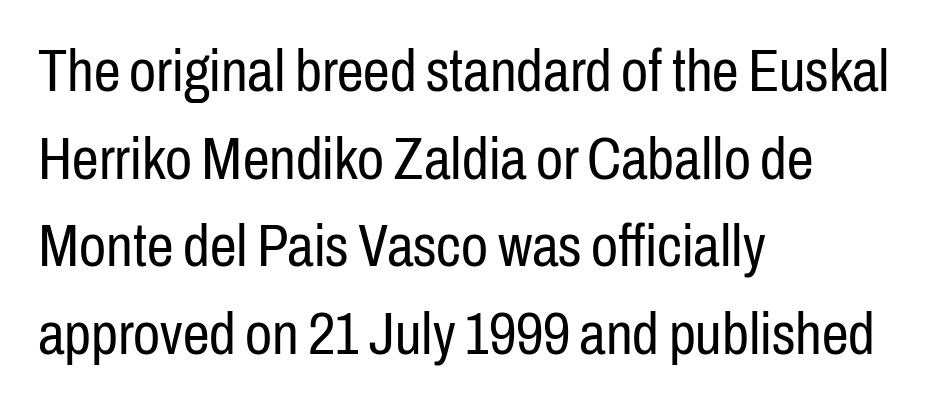
The image shows 60 px regular-weight, condensed sans-serif type, upright; set left-aligned, normal line spacing (1.46x), normal letter spacing, not underlined; low stroke contrast and a medium x-height.
